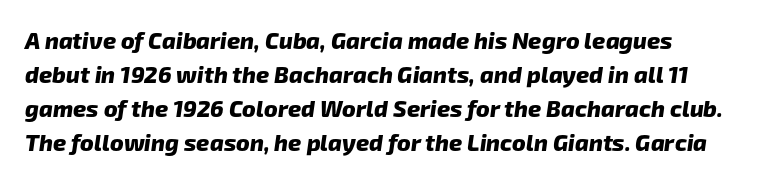
{"bold": "yes", "underline": "no", "line_spacing": "normal", "line_spacing_ratio": 1.48, "letter_spacing": "normal", "letter_spacing_em": 0.0, "glyph_px": 23}
